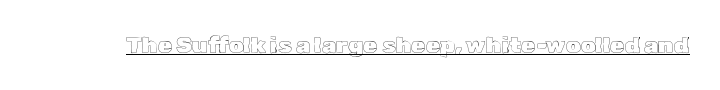
You can see a thin bar hugging the bottom of the glyphs. This rendering leaves character spacing at its baseline value. Style check: upright.
